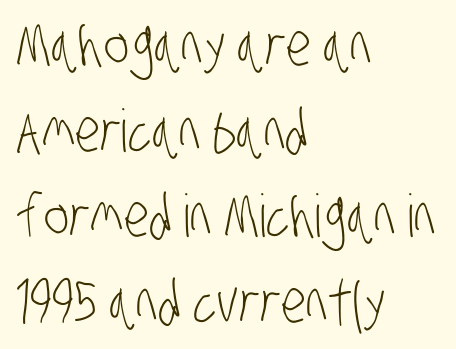
The image shows 59 px light, condensed sans-serif type; set left-aligned, normal line spacing (1.45x), normal letter spacing, not underlined; low stroke contrast and a large x-height.
